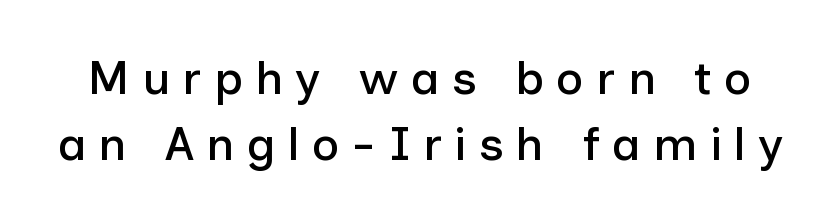
Q: Is the text italic (slanted)? A: No, it is upright.
Q: Is the typeface a serif or a sans-serif typeface? A: Sans-serif.
Q: Is the text underlined? A: No.
Q: Is the spacing between letters normal or unusually wide? A: Unusually wide.
Q: Is the spacing between lines tight, normal or loose? A: Normal.
Q: Width (condensed, normal, or wide)? A: Normal.
Q: Stroke contrast? A: Low.
Q: x-height? A: Medium.
Q: Monospaced? A: No.
